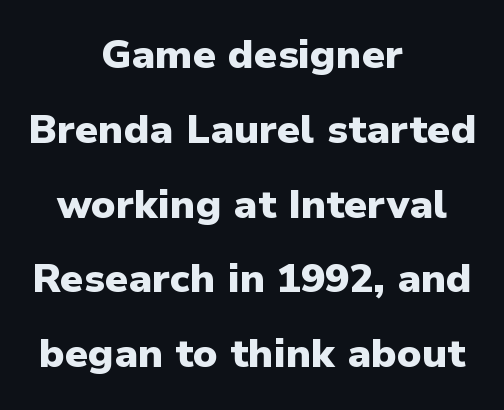
Compared with an ordinary text face, these strokes are far heavier — a full bold. This rendering employs a face without finishing strokes, i.e., a sans-serif. This rendering features lettering with no underline. Standard letterfit; no display-style spreading of the glyphs. Italic? Not at all — the glyphs are vertical. Do the characters align in a grid? No, the font is proportional.
